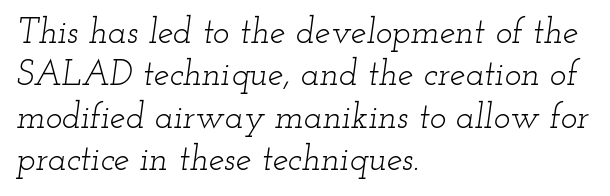
{"serif": "yes", "italic": "yes", "lean": "right", "slant_degrees": 12, "bold": "no", "weight": "light", "width": "wide", "stroke_contrast": "low", "x_height": "small", "monospaced": "no", "underline": "no", "align": "left", "line_spacing_ratio": 1.21, "letter_spacing": "normal", "letter_spacing_em": 0.0, "glyph_px": 35}
